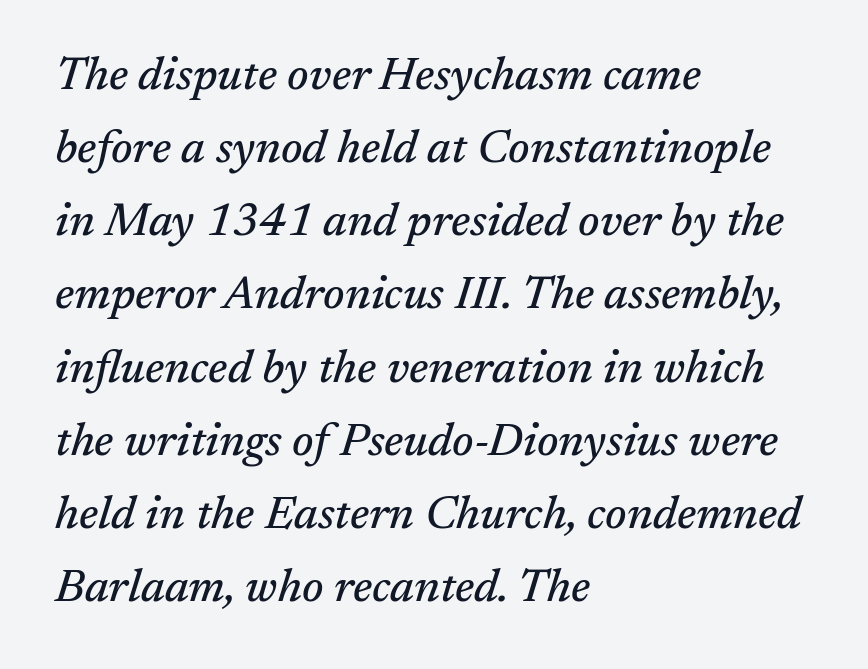
The image shows 46 px serif type, italic (leaning right); set left-aligned, normal line spacing (1.59x), normal letter spacing, not underlined; medium stroke contrast and a medium x-height.
